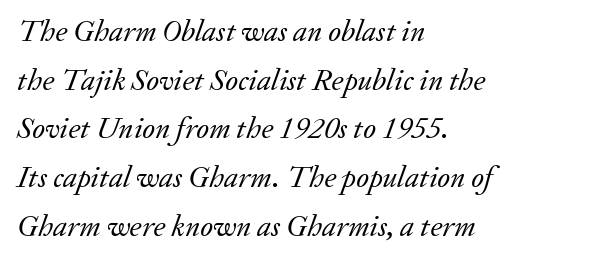
These lines are rendered in a variable-pitch font. The font family rendered here belongs to the serif group. Does extra space separate the letters? No, they use regular spacing. How would I describe the line gaps? Plain and ordinary. Rendered with sloped, italic letterforms.
